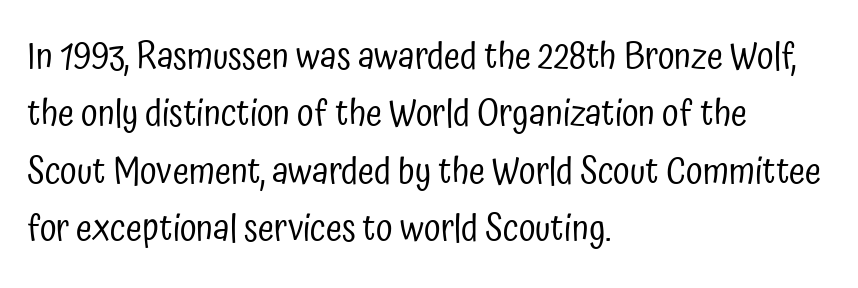
{"serif": "no", "italic": "no", "bold": "no", "weight": "regular", "width": "condensed", "stroke_contrast": "low", "x_height": "medium", "monospaced": "no", "underline": "no", "align": "left", "line_spacing": "normal", "line_spacing_ratio": 1.55, "letter_spacing": "normal", "letter_spacing_em": 0.0, "glyph_px": 37}
